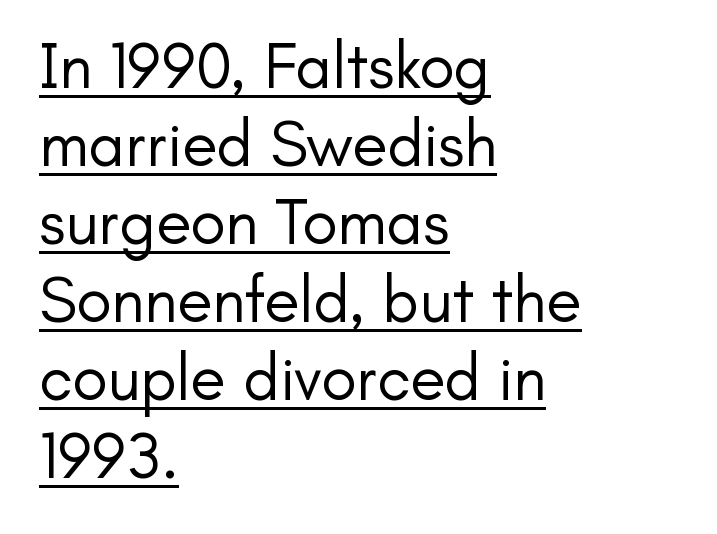
Q: Is the text bold? A: No.
Q: Is the text italic (slanted)? A: No, it is upright.
Q: Is the typeface a serif or a sans-serif typeface? A: Sans-serif.
Q: Is the text underlined? A: Yes.
Q: How is the paragraph aligned? A: Left-aligned.
Q: Is the spacing between letters normal or unusually wide? A: Normal.
Q: Width (condensed, normal, or wide)? A: Normal.
Q: Stroke contrast? A: Low.
Q: x-height? A: Small.
Q: Monospaced? A: No.
